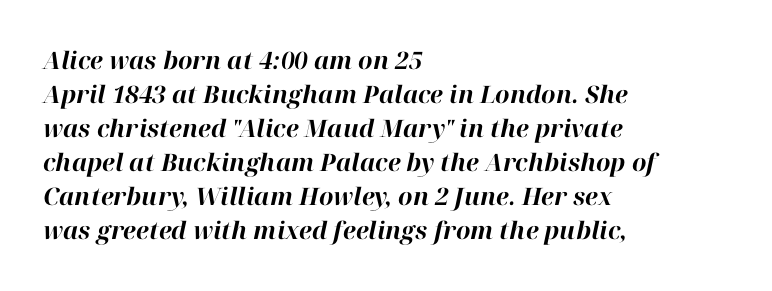
The image shows 24 px bold type, italic (leaning right); set left-aligned, normal line spacing (1.42x), normal letter spacing, not underlined.
